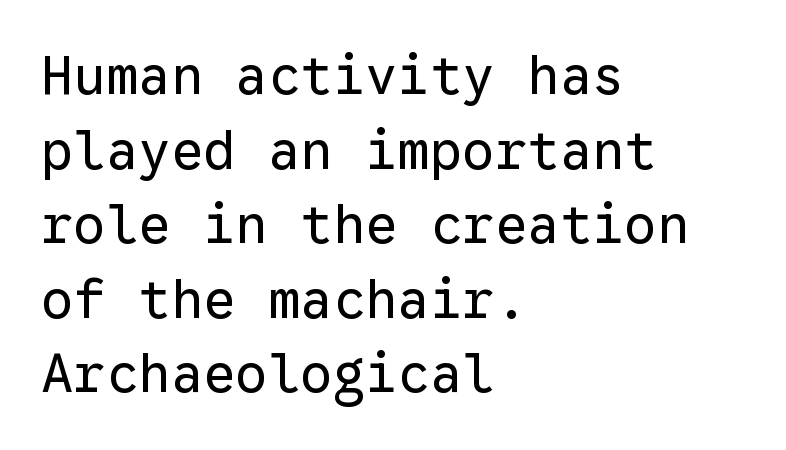
The image shows 54 px regular-weight sans-serif type, upright, monospaced; set left-aligned, normal line spacing (1.38x), normal letter spacing, not underlined; low stroke contrast and a medium x-height.
